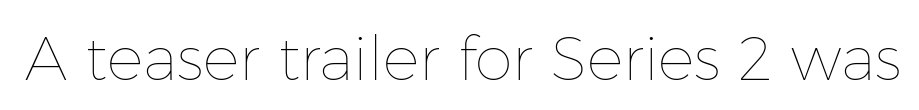
Q: Is the text bold? A: No.
Q: Is the text italic (slanted)? A: No, it is upright.
Q: Is the text underlined? A: No.
Q: Is the spacing between letters normal or unusually wide? A: Normal.
Q: Width (condensed, normal, or wide)? A: Normal.
Q: Stroke contrast? A: Low.
Q: x-height? A: Medium.
Q: Monospaced? A: No.
